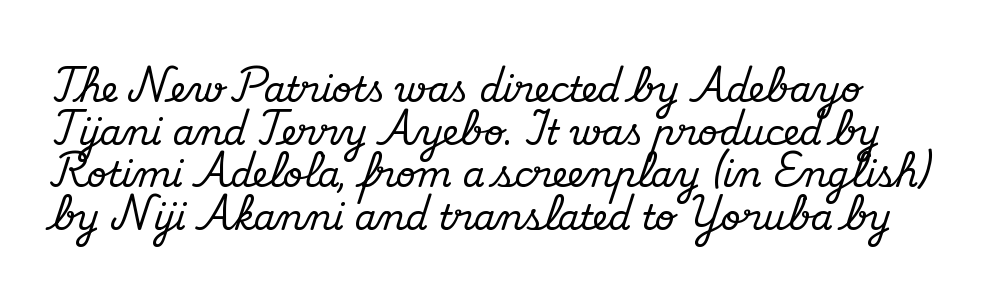
What kind of face is this? One with serifs. Note the varied advance widths — an 'i' is clearly narrower than an 'm'. A clean baseline with only descenders dipping below it. The type is set solid horizontally, with unmodified tracking. Is the block centered? No — it sits flush against the left margin.
